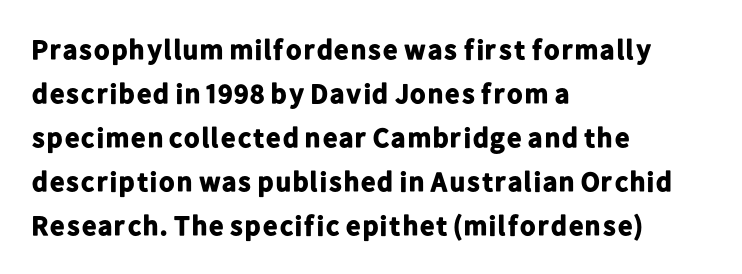
The image shows 28 px bold sans-serif type, upright; set left-aligned, normal line spacing (1.57x), normal letter spacing, not underlined; low stroke contrast and a medium x-height.
